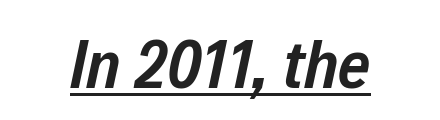
The image shows 69 px semibold, condensed type, italic (leaning right); set centered, normal letter spacing, underlined; low stroke contrast and a medium x-height.
